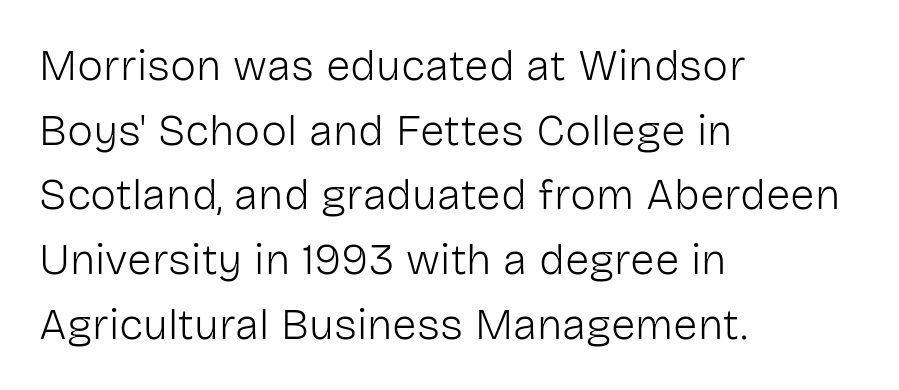
Q: Is the text bold? A: No.
Q: Is the text italic (slanted)? A: No, it is upright.
Q: Is the typeface a serif or a sans-serif typeface? A: Sans-serif.
Q: Is the text underlined? A: No.
Q: How is the paragraph aligned? A: Left-aligned.
Q: Is the spacing between letters normal or unusually wide? A: Normal.
Q: Is the spacing between lines tight, normal or loose? A: Normal.
Q: Width (condensed, normal, or wide)? A: Normal.
Q: Stroke contrast? A: Low.
Q: x-height? A: Medium.
Q: Monospaced? A: No.
